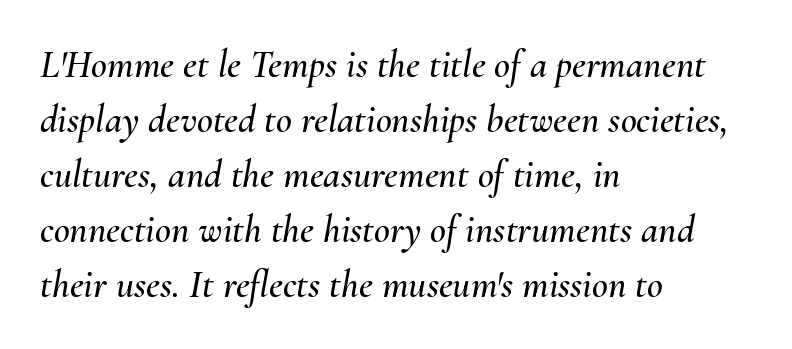
Visually the block forms a straight wall on the left and a jagged coastline on the right. This sample uses an oblique cut, with every glyph tilted off the vertical. The passage shown stacks its lines at a standard gap. Any mark beneath the type? The region is blank. Looks like regular typesetting: each glyph gets only the width it needs. The letters sit at their default tracking, neither squeezed nor spread.
